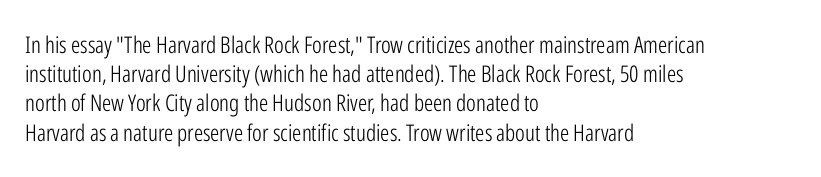
The image shows 23 px text type, upright; set left-aligned, normal line spacing (1.27x), normal letter spacing, not underlined.
